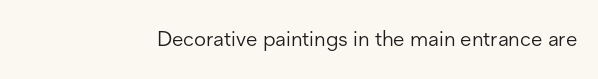
The image shows 21 px text type, upright; set normal letter spacing, not underlined.
